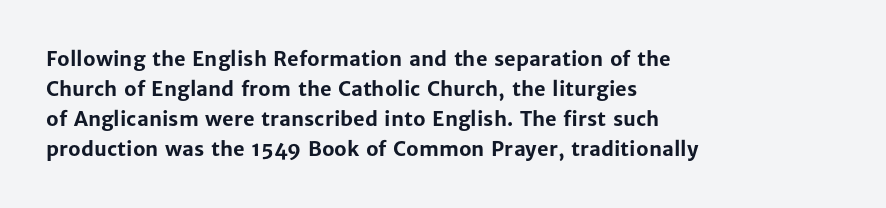
The image shows 20 px bold type, upright; set left-aligned, normal line spacing (1.5x), normal letter spacing, not underlined.
